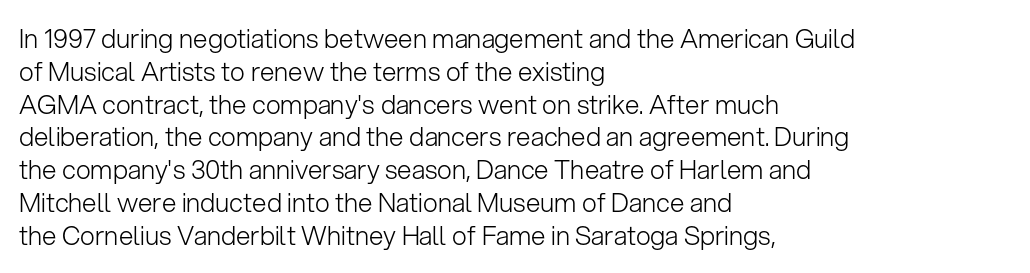
The image shows 26 px text type, upright; set left-aligned, normal line spacing (1.26x), normal letter spacing, not underlined.
